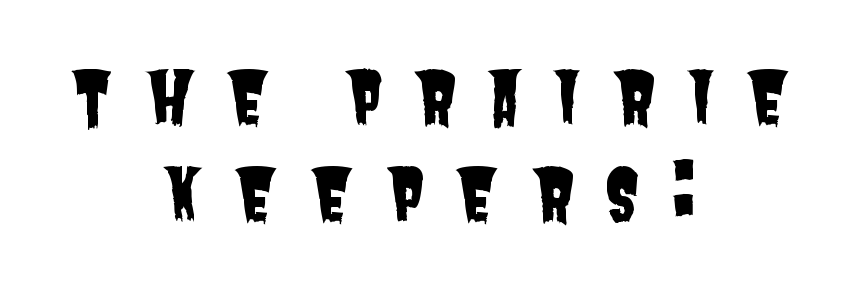
{"serif": "no", "width": "condensed", "stroke_contrast": "low", "x_height": "large", "monospaced": "no", "underline": "no", "align": "center", "line_spacing": "normal", "line_spacing_ratio": 1.37, "letter_spacing": "wide", "letter_spacing_em": 0.43, "glyph_px": 71}
